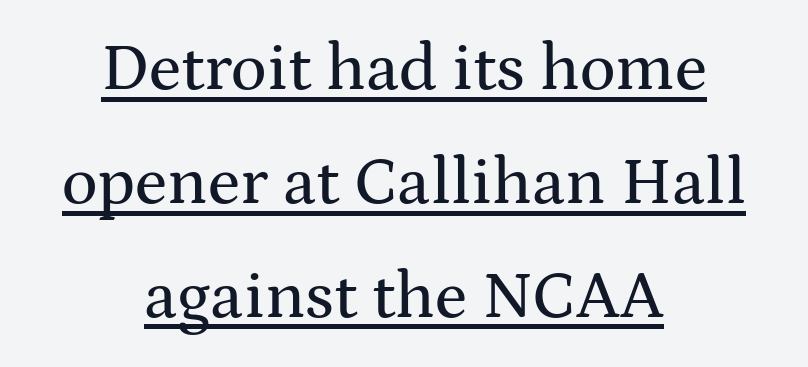
The image shows 67 px wide serif type, upright; set centered, normal line spacing (1.7x), normal letter spacing, underlined; medium stroke contrast and a medium x-height.
